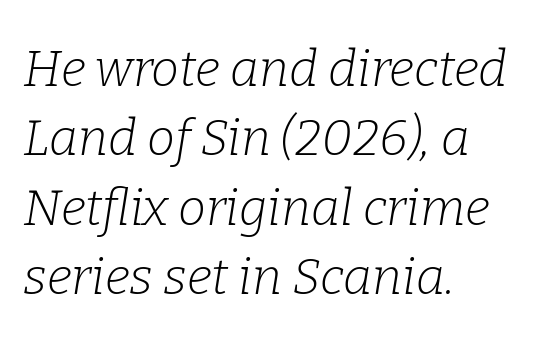
{"serif": "yes", "italic": "yes", "lean": "right", "slant_degrees": 9, "bold": "no", "weight": "light", "width": "normal", "stroke_contrast": "low", "x_height": "medium", "monospaced": "no", "underline": "no", "align": "left", "line_spacing": "normal", "line_spacing_ratio": 1.39, "letter_spacing": "normal", "letter_spacing_em": 0.0, "glyph_px": 50}
